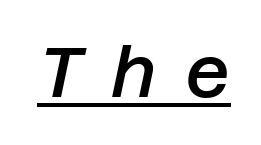
When letters slant like this, we call the style italic. Quick note: underline on. What weight is shown? A semibold, between regular and bold. These lines have a slow, spaced-out rhythm from letter to letter.
